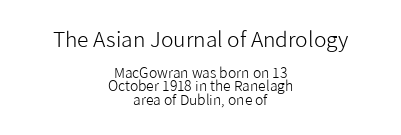
Q: Is the text bold? A: No.
Q: Is the text italic (slanted)? A: No, it is upright.
Q: Is the text underlined? A: No.
Q: How is the paragraph aligned? A: Centered.
Q: Is the spacing between letters normal or unusually wide? A: Normal.
Q: Is the spacing between lines tight, normal or loose? A: Tight.
Q: Which block of text is set in a larger size, the first (top) or the second (bottom)? A: The first (top) one.
